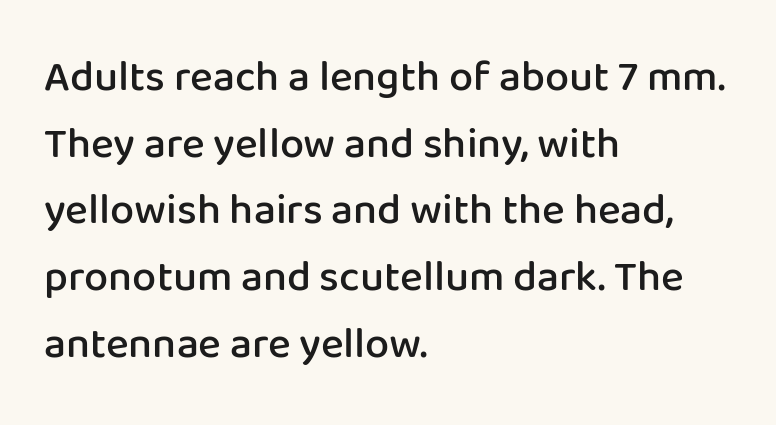
Q: Is the text bold? A: Semi-bold.
Q: Is the text italic (slanted)? A: No, it is upright.
Q: Is the typeface a serif or a sans-serif typeface? A: Sans-serif.
Q: Is the text underlined? A: No.
Q: How is the paragraph aligned? A: Left-aligned.
Q: Is the spacing between letters normal or unusually wide? A: Normal.
Q: Is the spacing between lines tight, normal or loose? A: Normal.
Q: Width (condensed, normal, or wide)? A: Normal.
Q: Stroke contrast? A: Low.
Q: x-height? A: Medium.
Q: Monospaced? A: No.
